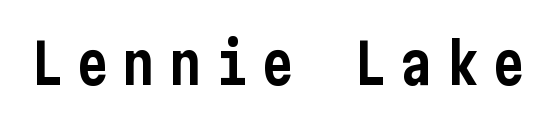
The image shows 55 px condensed sans-serif type, upright; set unusually wide letter spacing (+0.24 em), not underlined; low stroke contrast and a medium x-height.
